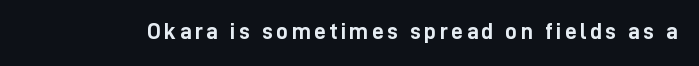
Q: Is the text bold? A: Yes.
Q: Is the text italic (slanted)? A: No, it is upright.
Q: Is the text underlined? A: No.
